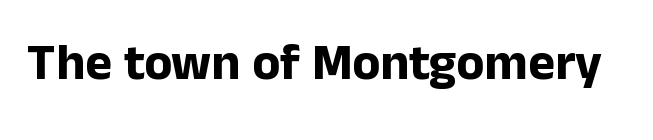
{"serif": "no", "italic": "no", "bold": "yes", "weight": "bold", "width": "normal", "stroke_contrast": "low", "x_height": "medium", "monospaced": "no", "underline": "no", "letter_spacing": "normal", "letter_spacing_em": 0.0, "glyph_px": 51}
